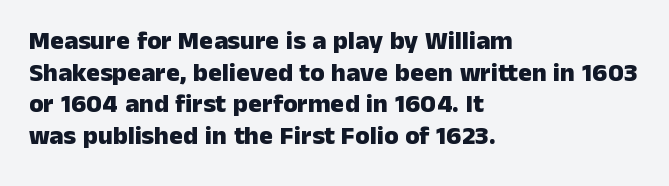
The image shows 26 px bold type, upright; set left-aligned, line spacing 1.22x, normal letter spacing, not underlined.
